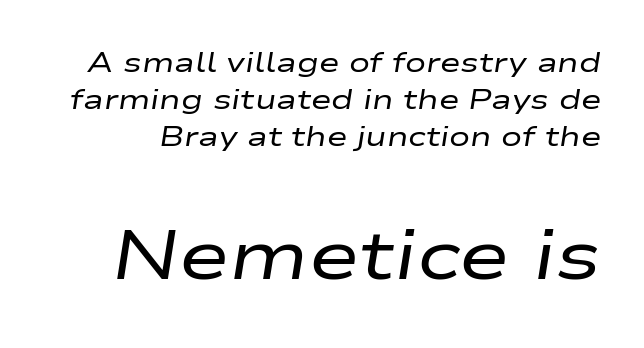
Q: Is the text bold? A: No.
Q: Is the text italic (slanted)? A: Yes, it leans right by about 9 degrees.
Q: Is the text underlined? A: No.
Q: Is the spacing between letters normal or unusually wide? A: Normal.
Q: Is the spacing between lines tight, normal or loose? A: Normal.
Q: Which block of text is set in a larger size, the first (top) or the second (bottom)? A: The second (bottom) one.
Q: Width (condensed, normal, or wide)? A: Wide.
Q: Stroke contrast? A: Low.
Q: x-height? A: Medium.
Q: Monospaced? A: No.
